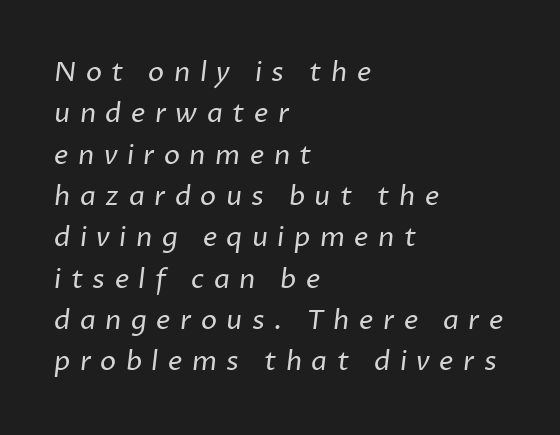
The image shows 27 px text type; set left-aligned, normal line spacing (1.53x), unusually wide letter spacing (+0.35 em), not underlined.
